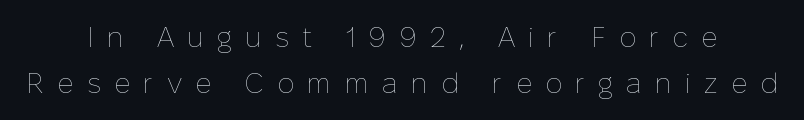
Q: Is the text bold? A: No.
Q: Is the text italic (slanted)? A: No, it is upright.
Q: Is the text underlined? A: No.
Q: Is the spacing between letters normal or unusually wide? A: Unusually wide.
Q: Is the spacing between lines tight, normal or loose? A: Normal.
Q: Width (condensed, normal, or wide)? A: Normal.
Q: Stroke contrast? A: Low.
Q: x-height? A: Medium.
Q: Monospaced? A: No.
